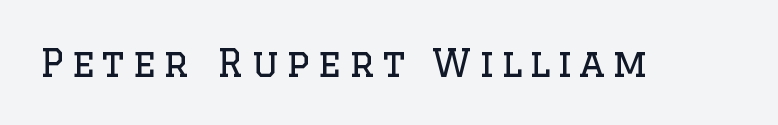
Q: Is the text bold? A: No.
Q: Is the text italic (slanted)? A: No, it is upright.
Q: Is the typeface a serif or a sans-serif typeface? A: Serif.
Q: Is the text underlined? A: No.
Q: Width (condensed, normal, or wide)? A: Normal.
Q: Stroke contrast? A: Low.
Q: x-height? A: Large.
Q: Monospaced? A: No.
